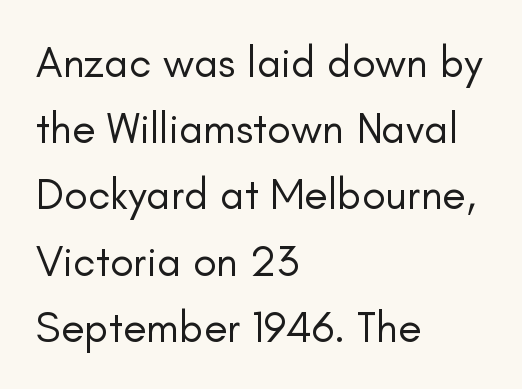
Q: Is the text bold? A: No.
Q: Is the text italic (slanted)? A: No, it is upright.
Q: Is the typeface a serif or a sans-serif typeface? A: Sans-serif.
Q: Is the text underlined? A: No.
Q: How is the paragraph aligned? A: Left-aligned.
Q: Is the spacing between letters normal or unusually wide? A: Normal.
Q: Is the spacing between lines tight, normal or loose? A: Normal.
Q: Width (condensed, normal, or wide)? A: Normal.
Q: Stroke contrast? A: Low.
Q: x-height? A: Small.
Q: Monospaced? A: No.
